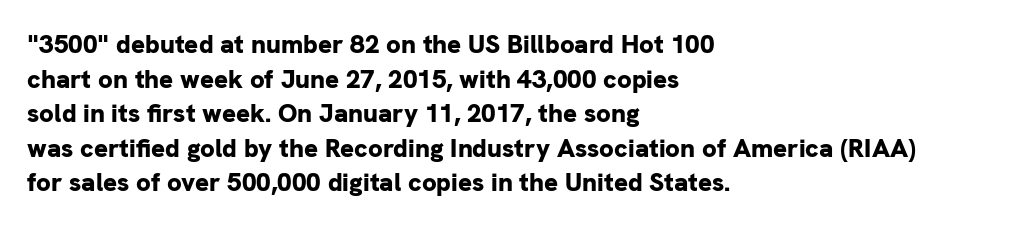
Do the letters lean? They stand straight. Standard letterfit; no display-style spreading of the glyphs. The strip under each line holds only bare page. The rendering anchors every line to the left-hand side. The glyphs have the mass of a bold cut. Quick note: interline space is typical.
